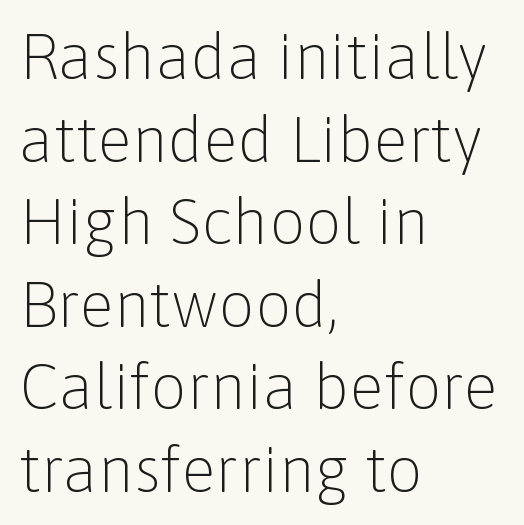
Q: Is the text bold? A: No.
Q: Is the text italic (slanted)? A: No, it is upright.
Q: Is the typeface a serif or a sans-serif typeface? A: Sans-serif.
Q: Is the text underlined? A: No.
Q: How is the paragraph aligned? A: Left-aligned.
Q: Is the spacing between letters normal or unusually wide? A: Normal.
Q: Is the spacing between lines tight, normal or loose? A: Normal.
Q: Width (condensed, normal, or wide)? A: Normal.
Q: Stroke contrast? A: Low.
Q: x-height? A: Medium.
Q: Monospaced? A: No.
